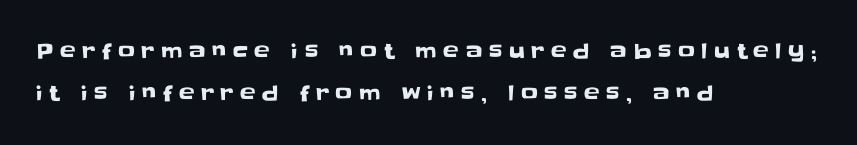
Q: Is the text italic (slanted)? A: No, it is upright.
Q: Is the text underlined? A: No.
Q: How is the paragraph aligned? A: Left-aligned.
Q: Is the spacing between letters normal or unusually wide? A: Unusually wide.
Q: Is the spacing between lines tight, normal or loose? A: Loose.
